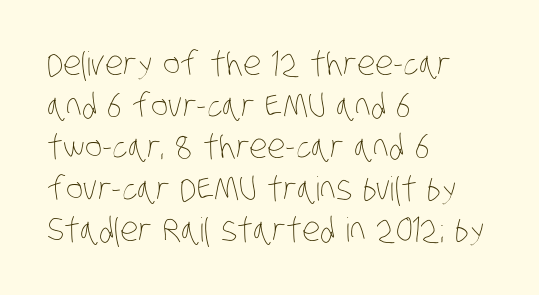
{"bold": "no", "weight": "thin", "width": "condensed", "stroke_contrast": "low", "x_height": "large", "monospaced": "no", "underline": "no", "align": "left", "line_spacing": "normal", "line_spacing_ratio": 1.26, "letter_spacing": "normal", "letter_spacing_em": 0.0, "glyph_px": 33}
